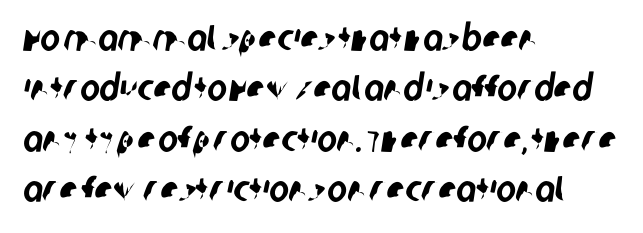
{"serif": "no", "width": "condensed", "stroke_contrast": "low", "x_height": "large", "monospaced": "no", "underline": "no", "align": "left", "line_spacing": "normal", "line_spacing_ratio": 1.36, "letter_spacing": "normal", "letter_spacing_em": 0.0, "glyph_px": 37}
